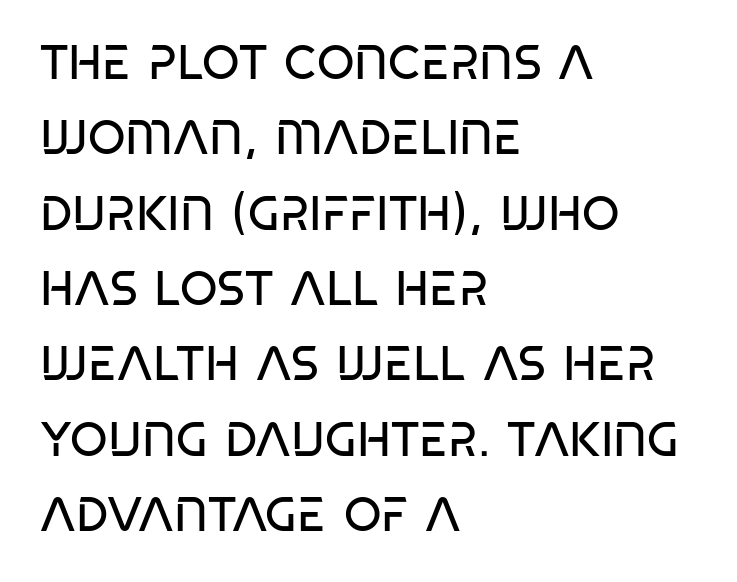
Is this a sans? Yes — the strokes have no serifs. The rag falls on the right side of this text block. The words here are not underlined. The passage shown stacks its lines at a standard gap.
